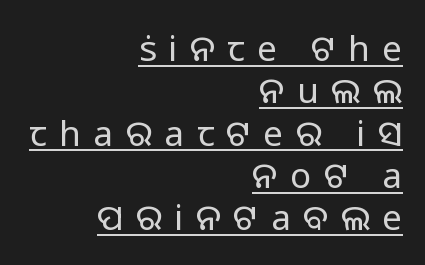
{"serif": "no", "italic": "no", "bold": "no", "weight": "light", "width": "normal", "stroke_contrast": "low", "x_height": "medium", "monospaced": "no", "underline": "yes", "align": "right", "line_spacing_ratio": 1.21, "letter_spacing": "wide", "letter_spacing_em": 0.36, "glyph_px": 35}
